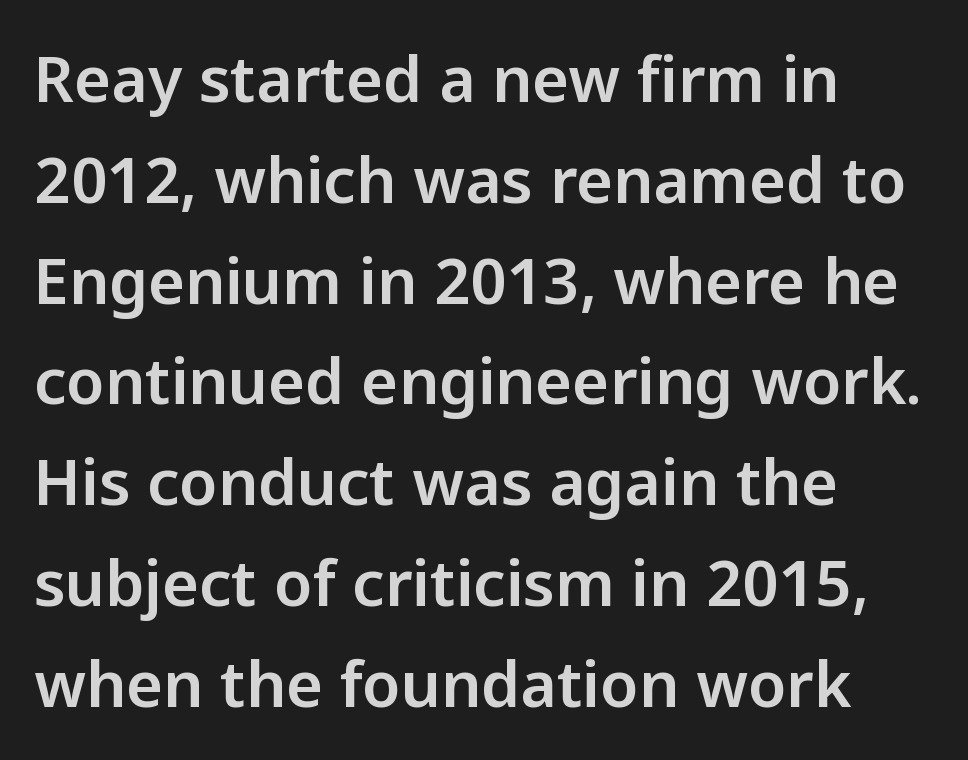
{"serif": "no", "italic": "no", "width": "normal", "stroke_contrast": "low", "x_height": "medium", "monospaced": "no", "underline": "no", "align": "left", "line_spacing": "normal", "line_spacing_ratio": 1.6, "letter_spacing": "normal", "letter_spacing_em": 0.0, "glyph_px": 63}
